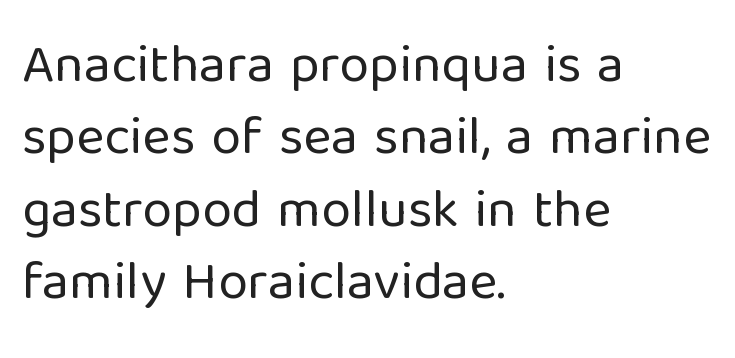
Q: Is the text bold? A: No.
Q: Is the text italic (slanted)? A: No, it is upright.
Q: Is the typeface a serif or a sans-serif typeface? A: Sans-serif.
Q: Is the text underlined? A: No.
Q: How is the paragraph aligned? A: Left-aligned.
Q: Is the spacing between letters normal or unusually wide? A: Normal.
Q: Is the spacing between lines tight, normal or loose? A: Normal.
Q: Width (condensed, normal, or wide)? A: Normal.
Q: Stroke contrast? A: Low.
Q: x-height? A: Medium.
Q: Monospaced? A: No.
